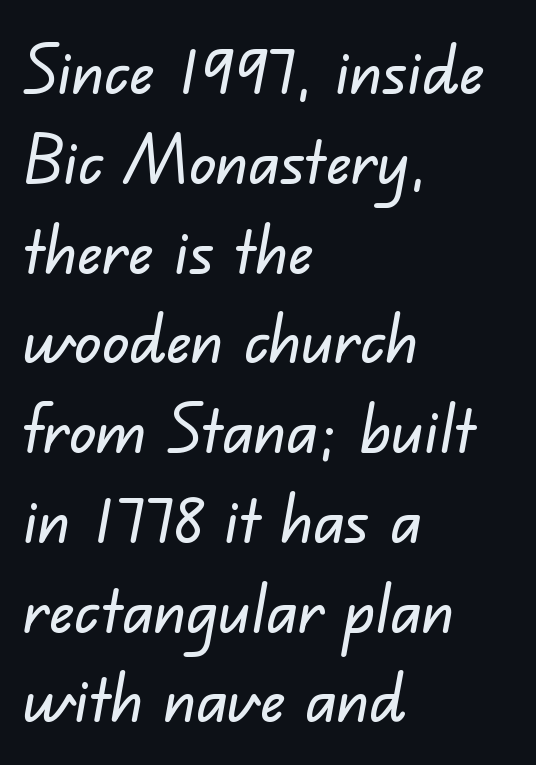
A typesetter would call this proportional, since set widths differ per character. Visually the block forms a straight wall on the left and a jagged coastline on the right. These lines sit exactly where default settings would place them. To sum up the face: it is a sans, with no serifs. No extra tracking has been applied to these lines. A bare baseline throughout the passage.
